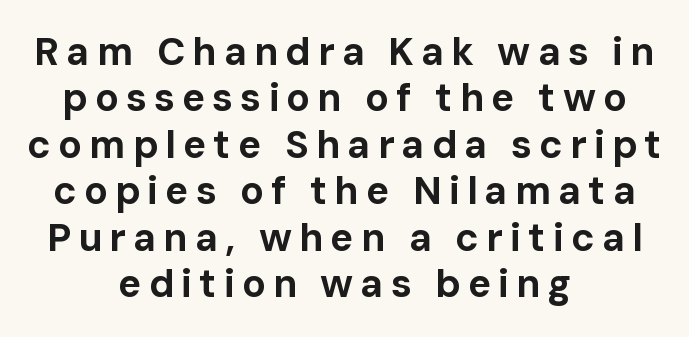
The letters stand straight up with perfectly vertical stems. I'd describe the lettering as bold — thick and assertive. Font category for this specimen: sans-serif. A centered setting, common on invitations and titles, is used for this passage. This sample has the flowing, uneven cadence of proportional lettering. The foot of each line stays bare and open.
